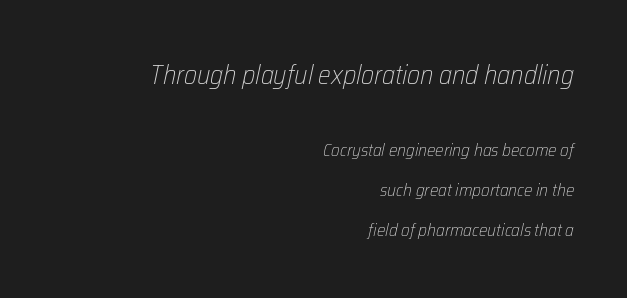
{"italic": "yes", "lean": "right", "slant_degrees": 12, "bold": "no", "underline": "no", "align": "right", "line_spacing": "loose", "line_spacing_ratio": 2.23, "letter_spacing": "normal", "letter_spacing_em": 0.0, "larger_block": "first", "size_ratio": 1.5, "glyph_px": 27}
